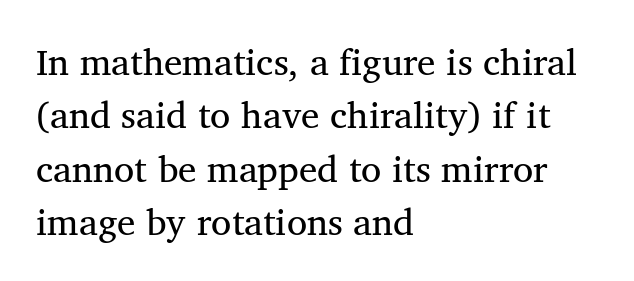
{"serif": "yes", "italic": "no", "bold": "no", "weight": "regular", "width": "normal", "stroke_contrast": "medium", "x_height": "medium", "monospaced": "no", "underline": "no", "align": "left", "line_spacing": "normal", "line_spacing_ratio": 1.44, "letter_spacing": "normal", "letter_spacing_em": 0.0, "glyph_px": 37}
